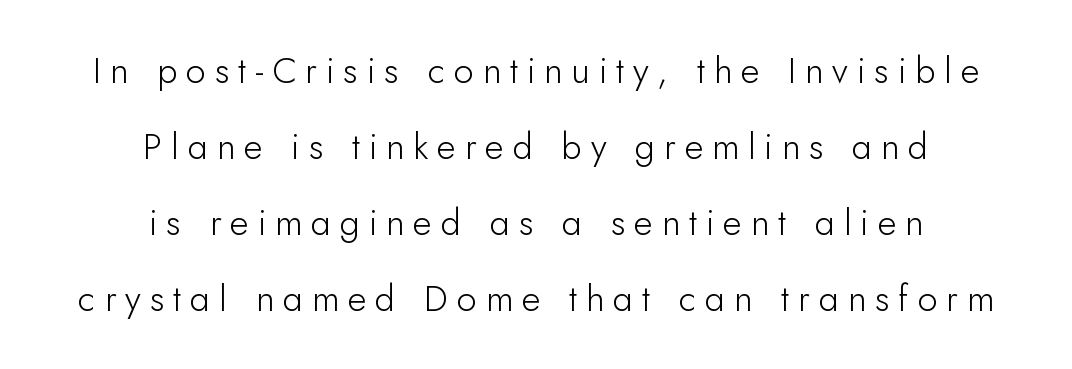
The text block is weighted toward neither margin, spreading evenly from the middle. Nothing sits at the stroke ends, so this counts as sans-serif. The passage shown is typed in a proportional face where columns would drift. The space beneath each line is pristine and unruled. Compared with typical body copy, the letter spacing here is much looser.
